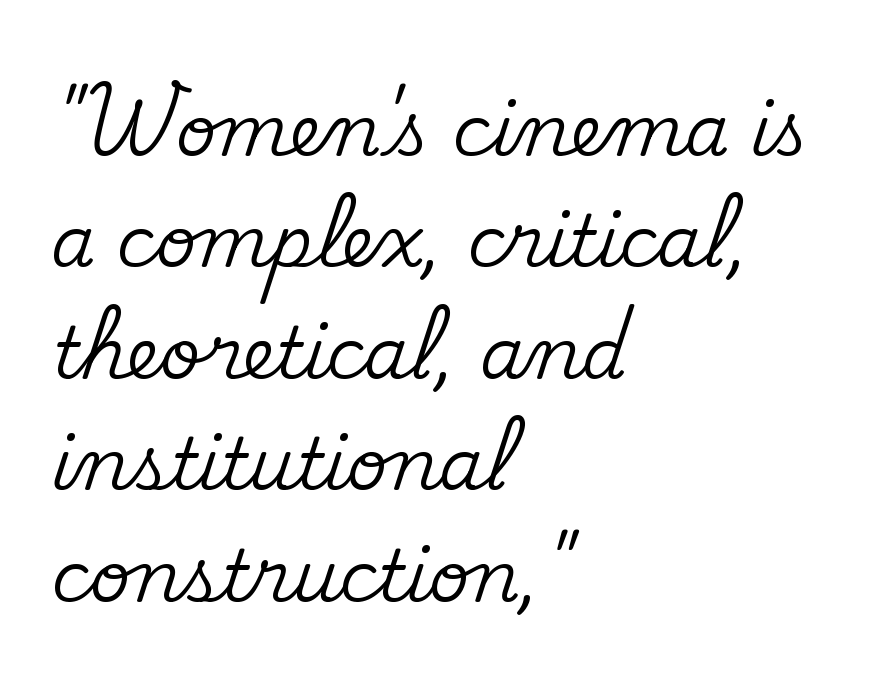
{"width": "normal", "stroke_contrast": "medium", "x_height": "small", "monospaced": "no", "underline": "no", "align": "left", "line_spacing": "normal", "line_spacing_ratio": 1.57, "letter_spacing": "normal", "letter_spacing_em": 0.0, "glyph_px": 71}
